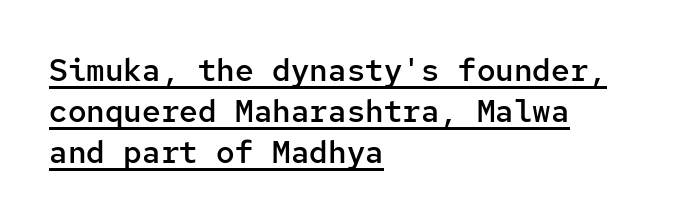
Q: Is the text bold? A: Semi-bold.
Q: Is the text italic (slanted)? A: No, it is upright.
Q: Is the typeface a serif or a sans-serif typeface? A: Sans-serif.
Q: Is the text underlined? A: Yes.
Q: How is the paragraph aligned? A: Left-aligned.
Q: Is the spacing between letters normal or unusually wide? A: Normal.
Q: Is the spacing between lines tight, normal or loose? A: Normal.
Q: Width (condensed, normal, or wide)? A: Normal.
Q: Stroke contrast? A: Low.
Q: x-height? A: Medium.
Q: Monospaced? A: Yes.
